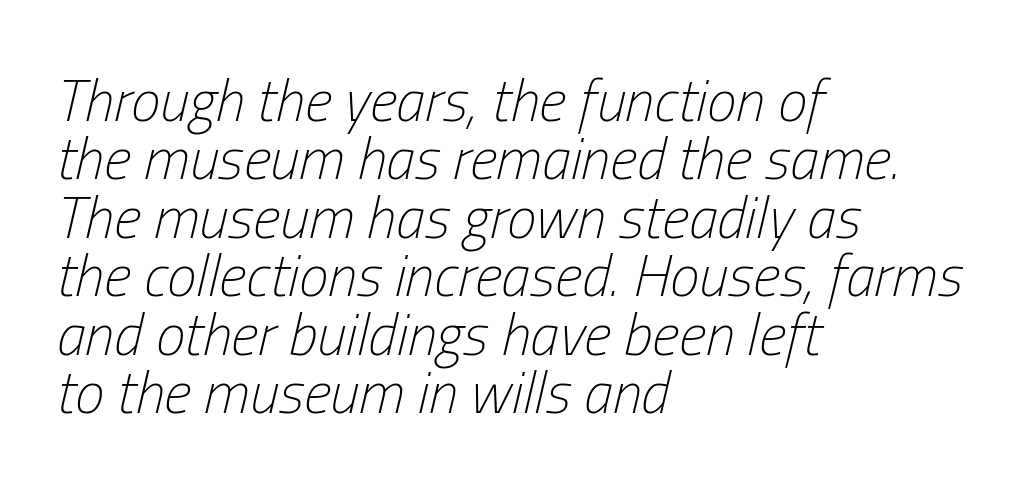
The paragraph shown leans on its left margin. The face used here is proportionally spaced, like ordinary book or web type. Default kerning and tracking; the words read as compact shapes. You could barely slide anything between these rows.
